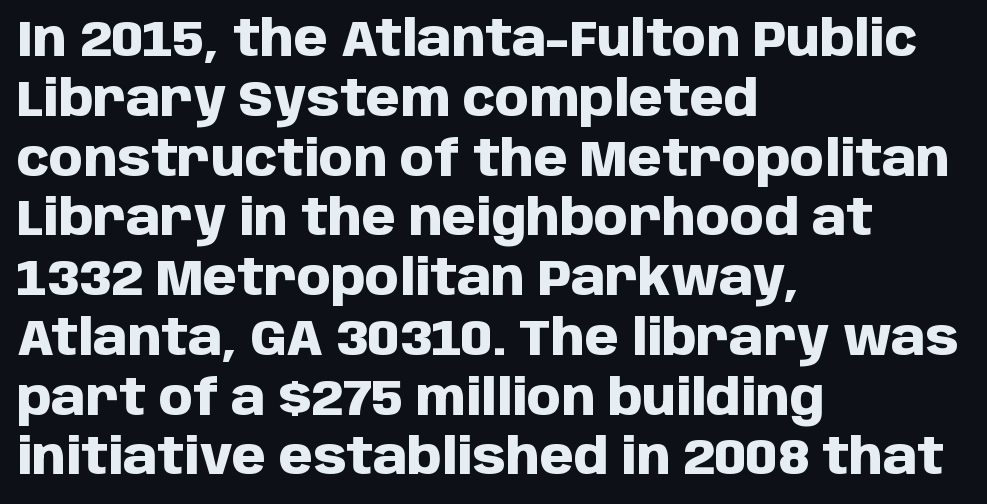
{"serif": "no", "italic": "no", "bold": "yes", "weight": "heavy", "width": "normal", "stroke_contrast": "low", "x_height": "large", "monospaced": "no", "underline": "no", "align": "left", "line_spacing_ratio": 1.22, "letter_spacing": "normal", "letter_spacing_em": 0.0, "glyph_px": 49}
